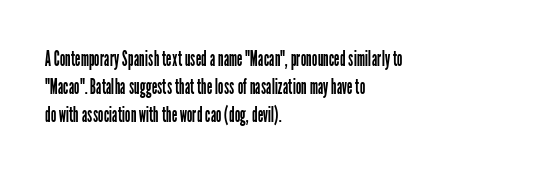
The image shows 22 px text type, upright; set left-aligned, normal line spacing (1.27x), normal letter spacing, not underlined.
